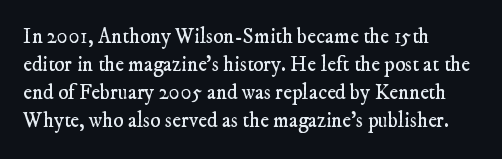
Q: Is the text bold? A: No.
Q: Is the text underlined? A: No.
Q: How is the paragraph aligned? A: Left-aligned.
Q: Is the spacing between letters normal or unusually wide? A: Normal.
Q: Is the spacing between lines tight, normal or loose? A: Normal.
